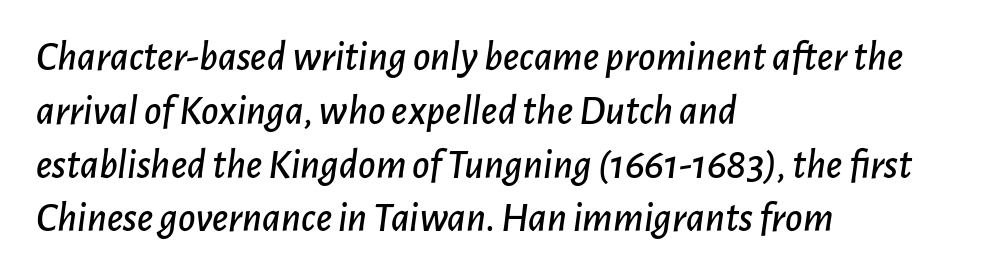
The image shows 42 px text type, italic (leaning right); set left-aligned, normal line spacing (1.28x), normal letter spacing, not underlined; low stroke contrast and a medium x-height.
